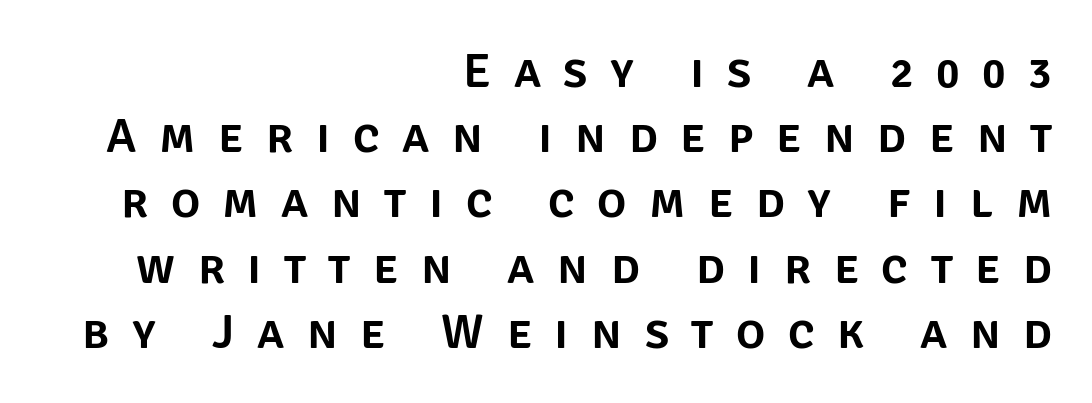
{"serif": "no", "italic": "no", "width": "normal", "stroke_contrast": "low", "x_height": "large", "monospaced": "no", "underline": "no", "align": "right", "line_spacing": "normal", "line_spacing_ratio": 1.33, "letter_spacing": "wide", "letter_spacing_em": 0.46, "glyph_px": 49}
